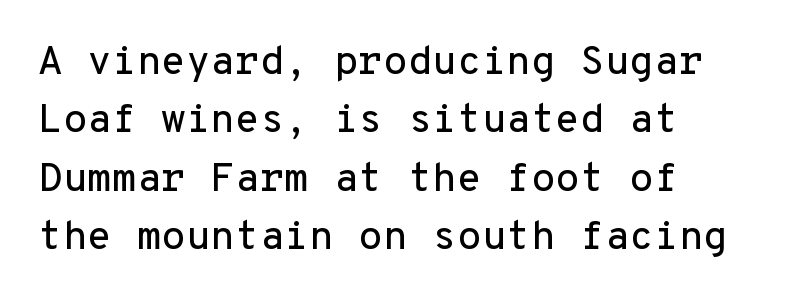
Caption: standard tracking, unaltered. Horizontal alignment here is leftward, the default for most running prose. The passage shown stacks its lines at a standard gap. The space beneath each line is pristine and unruled.
